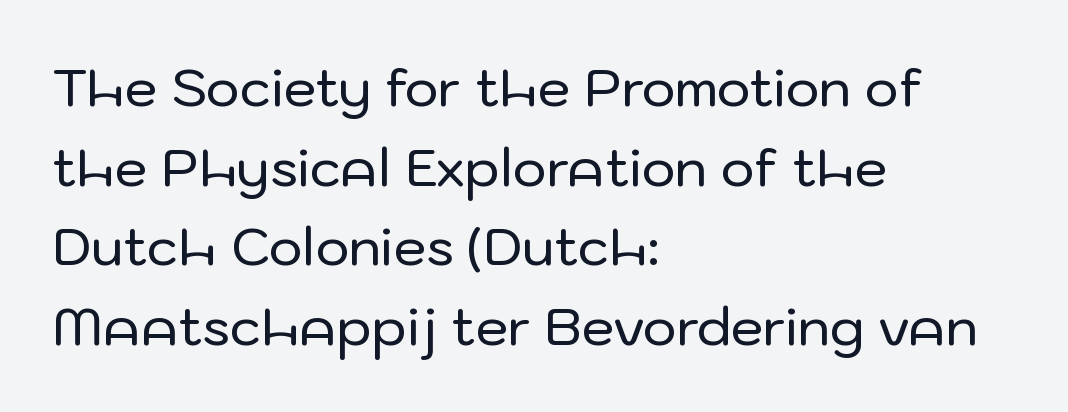
Q: Is the text italic (slanted)? A: No, it is upright.
Q: Is the typeface a serif or a sans-serif typeface? A: Sans-serif.
Q: Is the text underlined? A: No.
Q: How is the paragraph aligned? A: Left-aligned.
Q: Is the spacing between letters normal or unusually wide? A: Normal.
Q: Is the spacing between lines tight, normal or loose? A: Normal.
Q: Width (condensed, normal, or wide)? A: Normal.
Q: Stroke contrast? A: Low.
Q: x-height? A: Medium.
Q: Monospaced? A: No.
